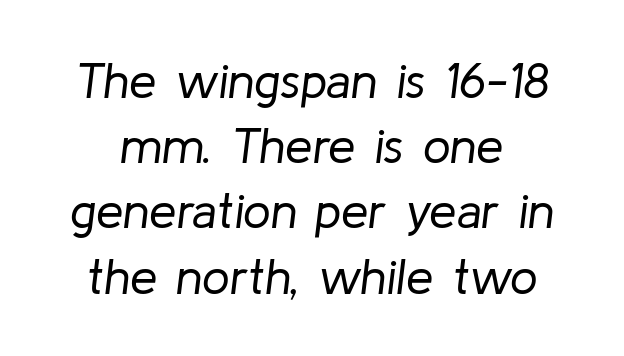
This sample has the flowing, uneven cadence of proportional lettering. Look at the tracking — it's just the regular setting, nothing added. Honestly, there is no underline to notice here at all. Heft: none added — not bold. Honestly, the row spacing looks completely unremarkable. The rendering applies a slant to the glyphs.
